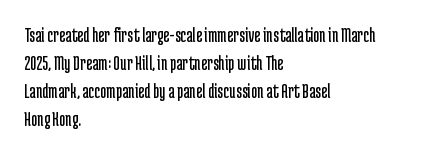
Visually the block forms a straight wall on the left and a jagged coastline on the right. Style check: upright. Bold? No — there's no thickening of the strokes. Notice how descenders clear the ascenders below comfortably — that's standard leading. Each word holds together tightly as a unit, with standard inter-letter gaps.
